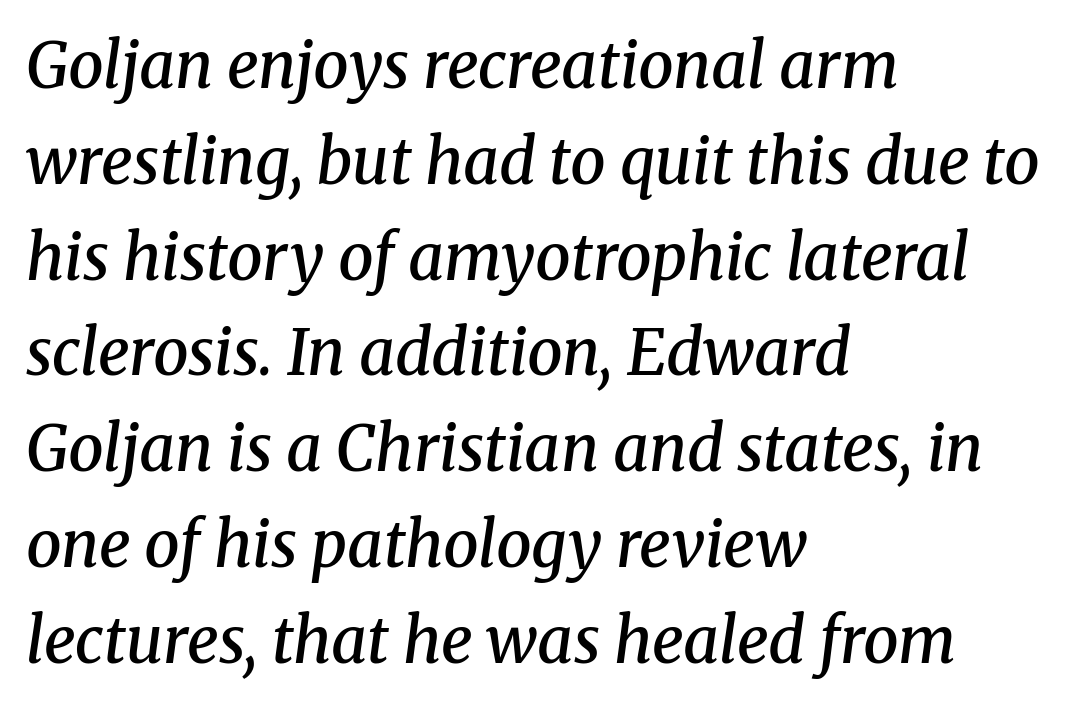
The rendering uses a moderate line-height, typical for paragraphs. A student would call this left alignment; a typographer would say flush left, rag right. Are there feet on the stems? There are — it's a serif. Weight: semibold (demi). A bare baseline throughout the passage. The rendering uses natural spacing where letterforms have individual widths.
